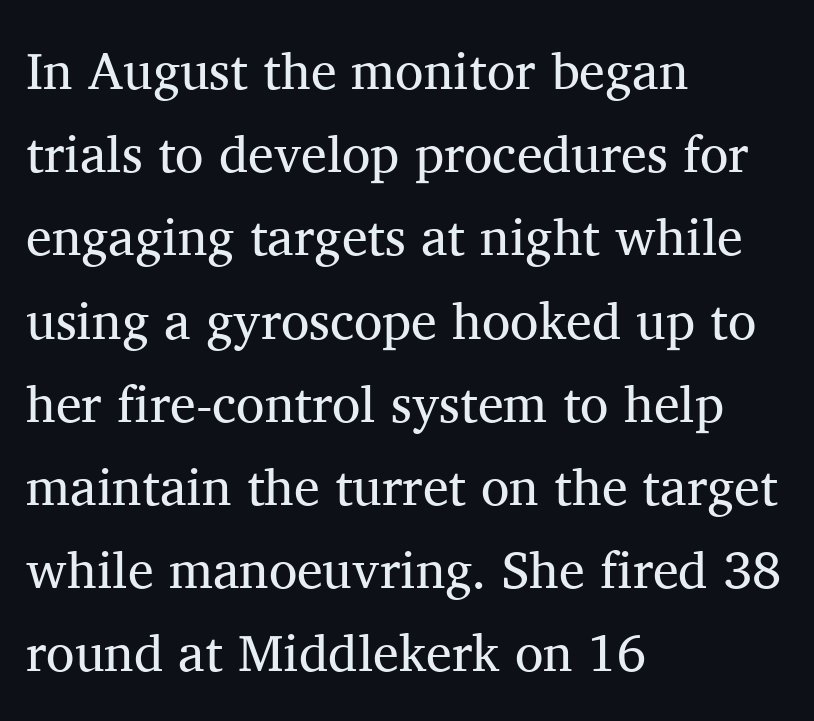
{"serif": "yes", "italic": "no", "bold": "no", "weight": "regular", "width": "normal", "stroke_contrast": "medium", "x_height": "medium", "monospaced": "no", "underline": "no", "align": "left", "line_spacing": "normal", "line_spacing_ratio": 1.6, "letter_spacing": "normal", "letter_spacing_em": 0.0, "glyph_px": 52}
